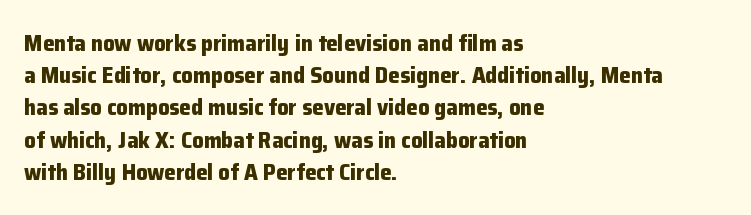
Q: Is the text bold? A: Yes.
Q: Is the text italic (slanted)? A: No, it is upright.
Q: Is the text underlined? A: No.
Q: How is the paragraph aligned? A: Left-aligned.
Q: Is the spacing between letters normal or unusually wide? A: Normal.
Q: Is the spacing between lines tight, normal or loose? A: Normal.
